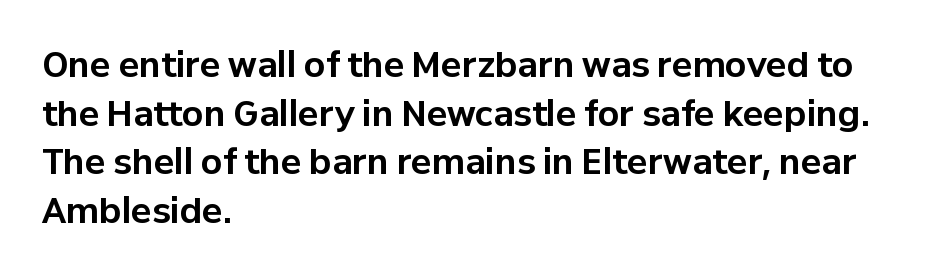
{"serif": "no", "italic": "no", "bold": "yes", "weight": "bold", "width": "normal", "stroke_contrast": "low", "x_height": "medium", "monospaced": "no", "underline": "no", "align": "left", "line_spacing": "normal", "line_spacing_ratio": 1.43, "letter_spacing": "normal", "letter_spacing_em": 0.0, "glyph_px": 34}
